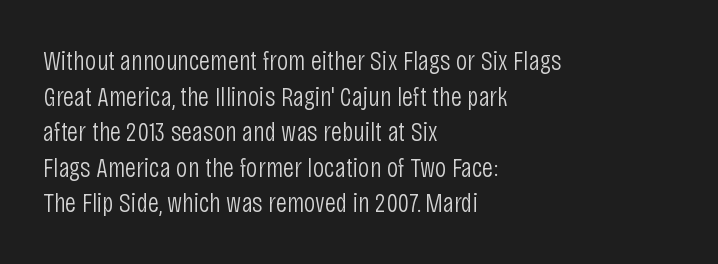
Is there any slant? The stems are plumb. The rendering keeps characters at their native spacing. Summary of weight: not heavy and not bold. These lines are rendered in a variable-pitch font.
